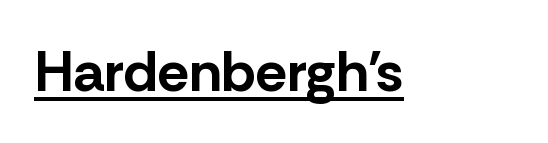
The image shows 57 px bold sans-serif type, upright; set normal letter spacing, underlined; low stroke contrast and a medium x-height.
